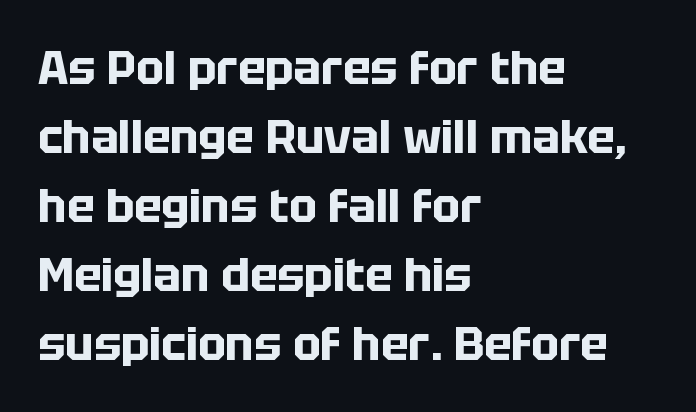
The image shows 46 px bold sans-serif type, upright; set left-aligned, normal line spacing (1.5x), normal letter spacing, not underlined; low stroke contrast and a large x-height.
